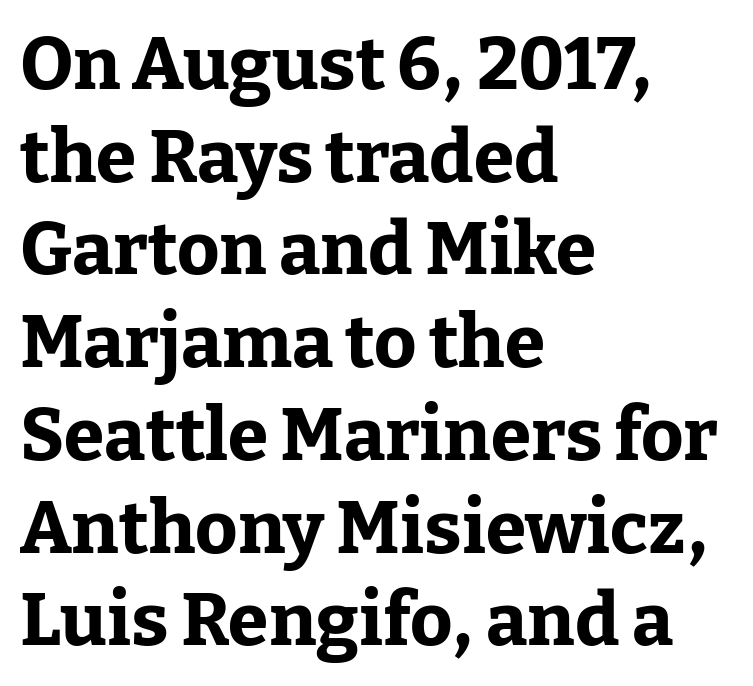
{"serif": "yes", "italic": "no", "bold": "yes", "weight": "bold", "width": "normal", "stroke_contrast": "low", "x_height": "medium", "monospaced": "no", "underline": "no", "align": "left", "line_spacing": "normal", "line_spacing_ratio": 1.27, "letter_spacing": "normal", "letter_spacing_em": 0.0, "glyph_px": 73}
